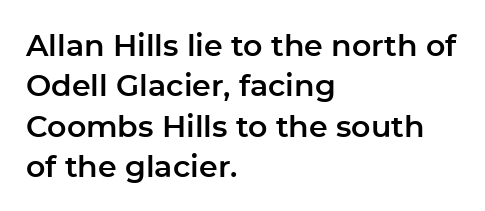
Q: Is the text italic (slanted)? A: No, it is upright.
Q: Is the typeface a serif or a sans-serif typeface? A: Sans-serif.
Q: Is the text underlined? A: No.
Q: How is the paragraph aligned? A: Left-aligned.
Q: Is the spacing between letters normal or unusually wide? A: Normal.
Q: Is the spacing between lines tight, normal or loose? A: Normal.
Q: Width (condensed, normal, or wide)? A: Normal.
Q: Stroke contrast? A: Low.
Q: x-height? A: Medium.
Q: Monospaced? A: No.
